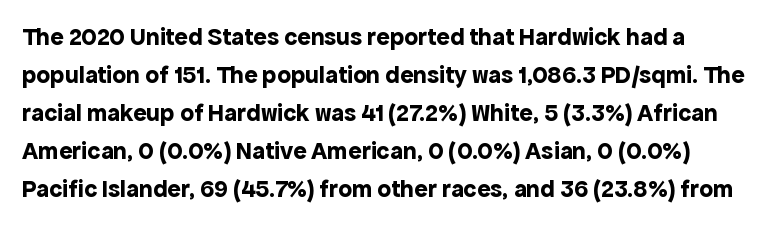
Q: Is the text bold? A: Yes.
Q: Is the text italic (slanted)? A: No, it is upright.
Q: Is the text underlined? A: No.
Q: Is the spacing between letters normal or unusually wide? A: Normal.
Q: Is the spacing between lines tight, normal or loose? A: Normal.
